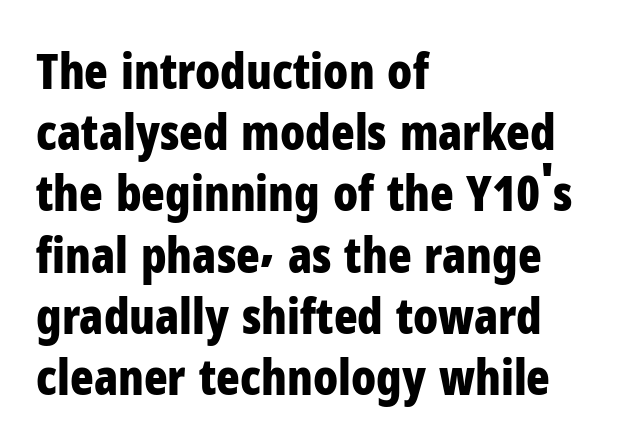
The image shows 49 px bold, condensed sans-serif type, upright; set left-aligned, normal line spacing (1.25x), normal letter spacing, not underlined; low stroke contrast and a medium x-height.
